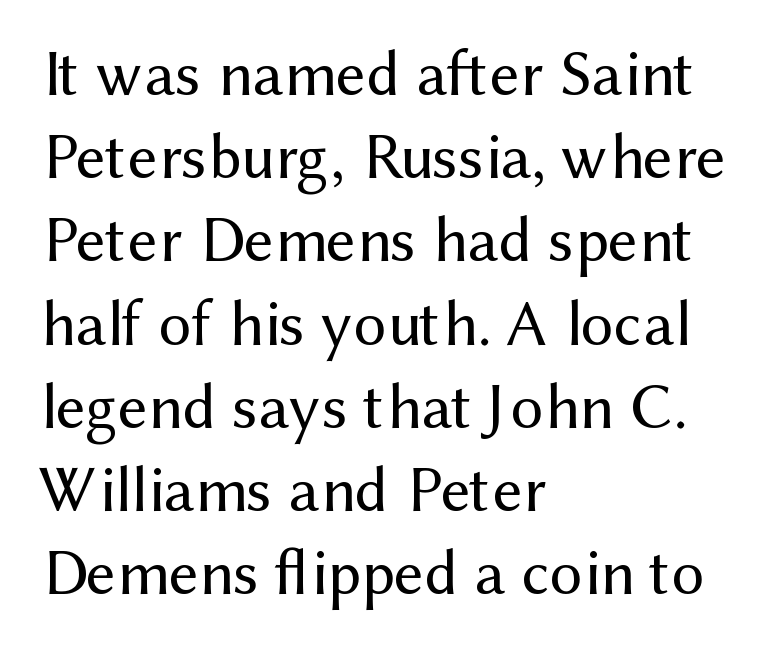
{"serif": "no", "italic": "no", "bold": "no", "weight": "regular", "width": "normal", "stroke_contrast": "medium", "x_height": "medium", "monospaced": "no", "underline": "no", "align": "left", "line_spacing": "normal", "line_spacing_ratio": 1.28, "letter_spacing": "normal", "letter_spacing_em": 0.0, "glyph_px": 65}
